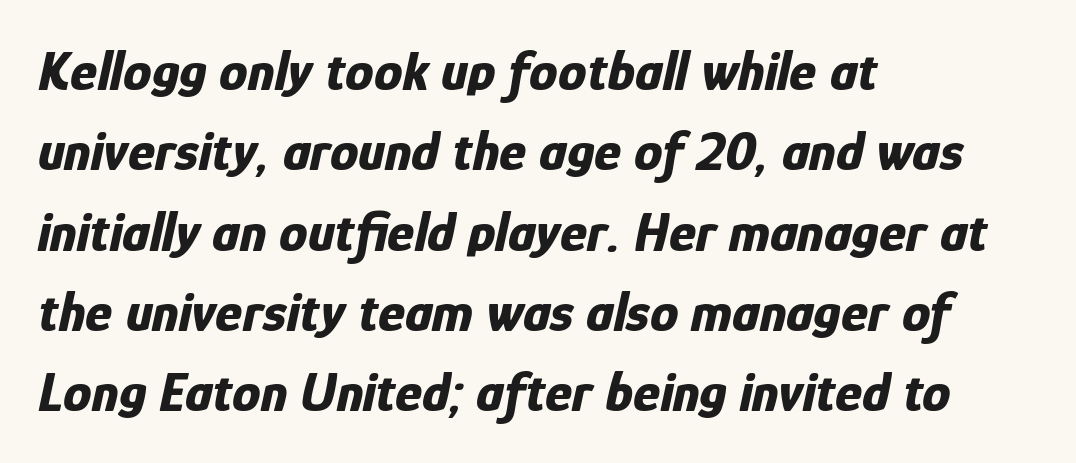
{"italic": "yes", "lean": "right", "slant_degrees": 12, "bold": "yes", "weight": "bold", "width": "condensed", "stroke_contrast": "low", "x_height": "medium", "monospaced": "no", "underline": "no", "align": "left", "line_spacing": "normal", "line_spacing_ratio": 1.41, "letter_spacing": "normal", "letter_spacing_em": 0.0, "glyph_px": 57}
